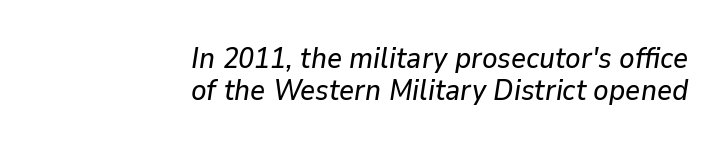
Standard letterfit; no display-style spreading of the glyphs. Honestly, there is no underline to notice here at all. The typesetter chose a ragged-left arrangement here. If you measured baseline to baseline, you'd find a short distance.
